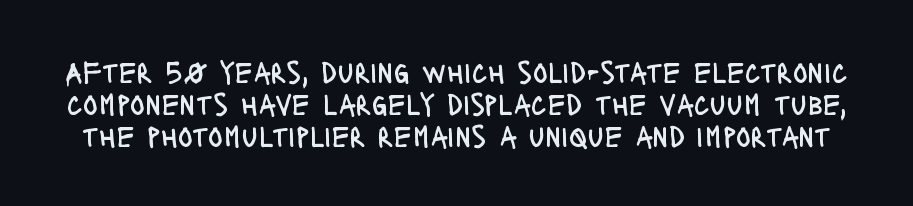
{"serif": "no", "italic": "no", "bold": "no", "weight": "regular", "width": "condensed", "stroke_contrast": "low", "x_height": "large", "monospaced": "no", "underline": "no", "line_spacing": "tight", "line_spacing_ratio": 1.03, "letter_spacing": "normal", "letter_spacing_em": 0.0, "glyph_px": 31}
